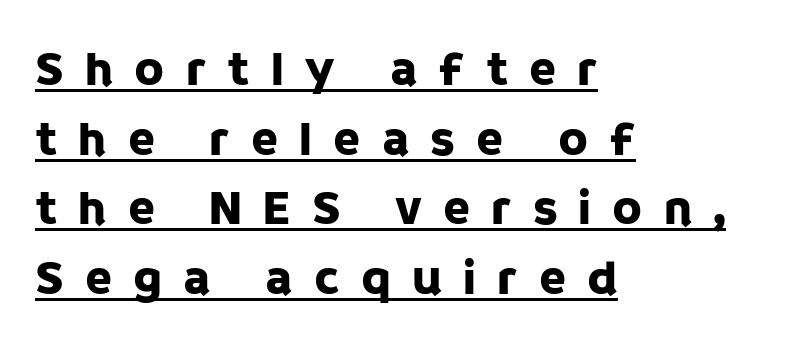
The image shows 49 px sans-serif type, upright; set left-aligned, normal line spacing (1.42x), unusually wide letter spacing (+0.43 em), underlined; low stroke contrast and a large x-height.
